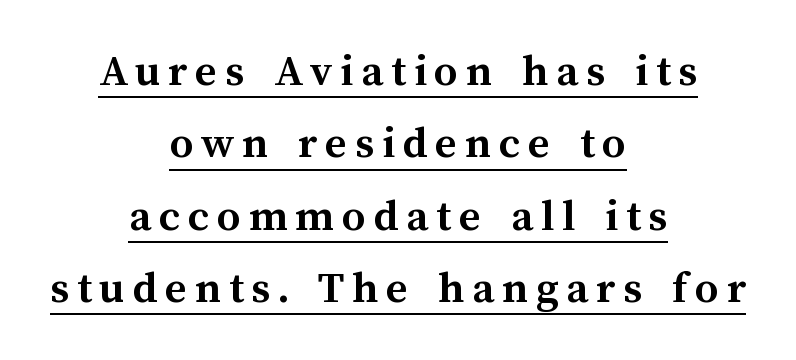
The image shows 47 px semibold type, upright; set centered, normal line spacing (1.54x), underlined; medium stroke contrast and a medium x-height.
